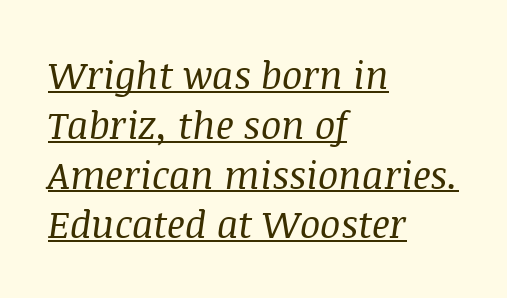
The image shows 38 px regular-weight serif type, italic (leaning right); set left-aligned, normal line spacing (1.31x), normal letter spacing, underlined; medium stroke contrast and a large x-height.
